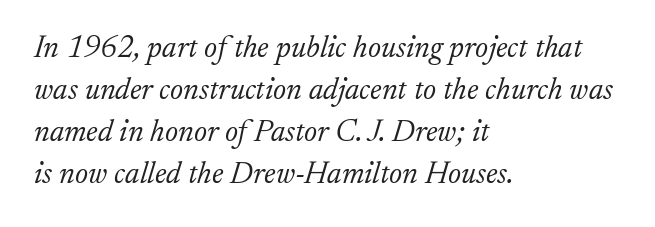
The image shows 31 px light serif type, italic (leaning right); set left-aligned, normal line spacing (1.36x), normal letter spacing, not underlined; low stroke contrast and a small x-height.
